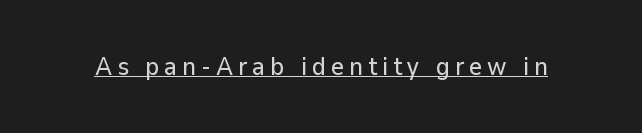
Loose tracking; the words dissolve into strings of separated letters. The type sits square on the baseline with zero lean. What decoration does the sample have? An underline.
